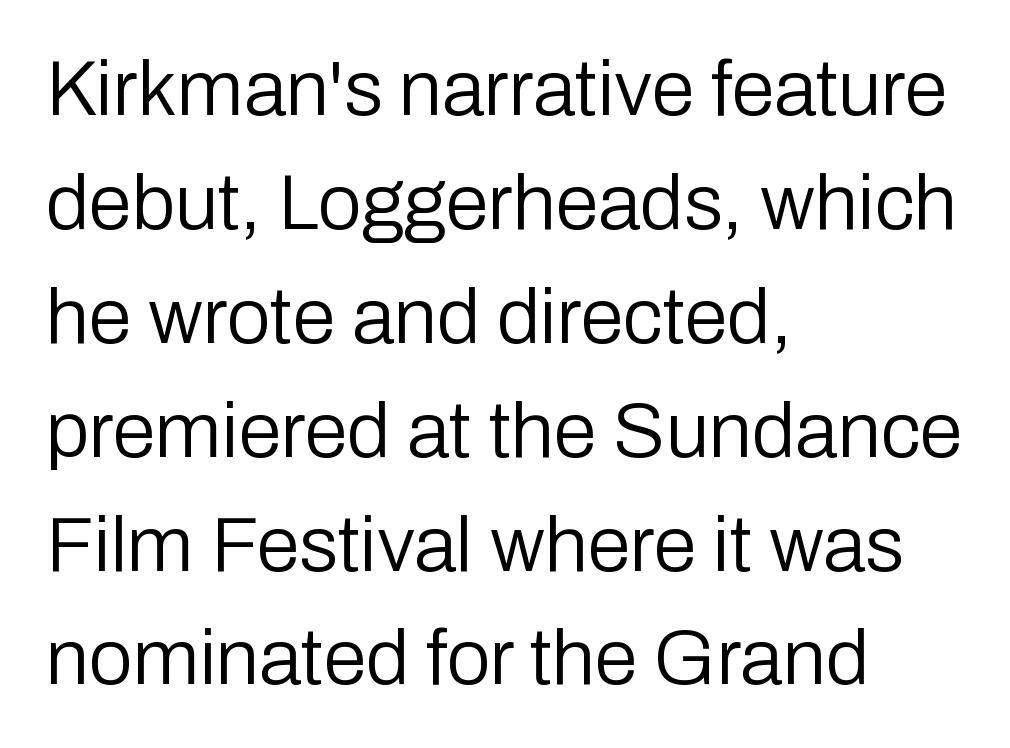
The image shows 78 px regular-weight sans-serif type, upright; set left-aligned, normal line spacing (1.46x), normal letter spacing, not underlined; low stroke contrast and a medium x-height.
